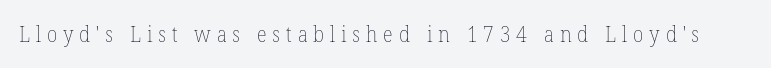
Q: Is the text bold? A: No.
Q: Is the text italic (slanted)? A: No, it is upright.
Q: Is the text underlined? A: No.
Q: Is the spacing between letters normal or unusually wide? A: Unusually wide.
